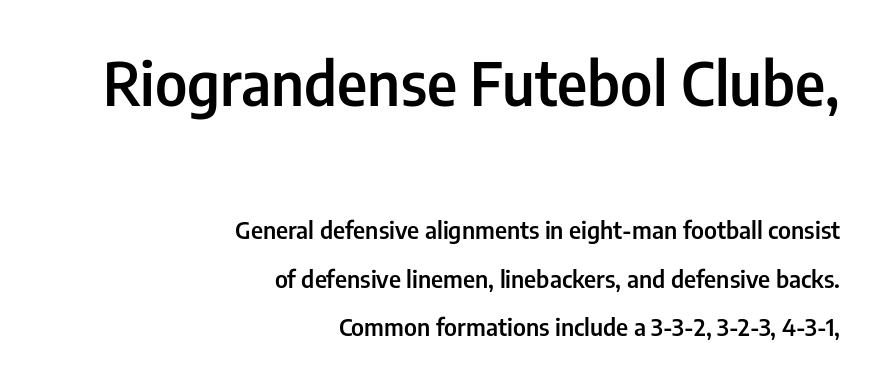
The image shows 60 px semibold, condensed sans-serif type, upright; set right-aligned, loose line spacing (2.03x), normal letter spacing, not underlined; the first (top) block is 2.5x larger; low stroke contrast and a medium x-height.
